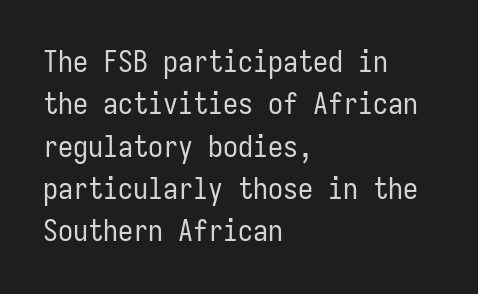
Q: Is the text bold? A: No.
Q: Is the text italic (slanted)? A: No, it is upright.
Q: Is the typeface a serif or a sans-serif typeface? A: Sans-serif.
Q: Is the text underlined? A: No.
Q: How is the paragraph aligned? A: Left-aligned.
Q: Is the spacing between letters normal or unusually wide? A: Normal.
Q: Is the spacing between lines tight, normal or loose? A: Normal.
Q: Width (condensed, normal, or wide)? A: Condensed.
Q: Stroke contrast? A: Low.
Q: x-height? A: Medium.
Q: Monospaced? A: Yes.
